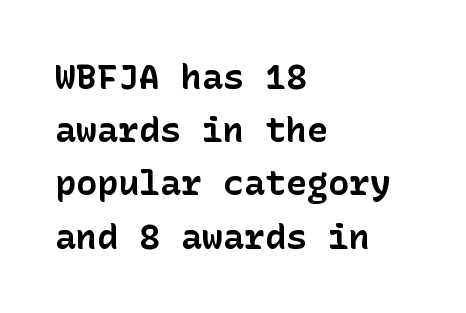
The image shows 35 px bold sans-serif type, upright; set left-aligned, normal line spacing (1.52x), normal letter spacing, not underlined; low stroke contrast and a medium x-height.
